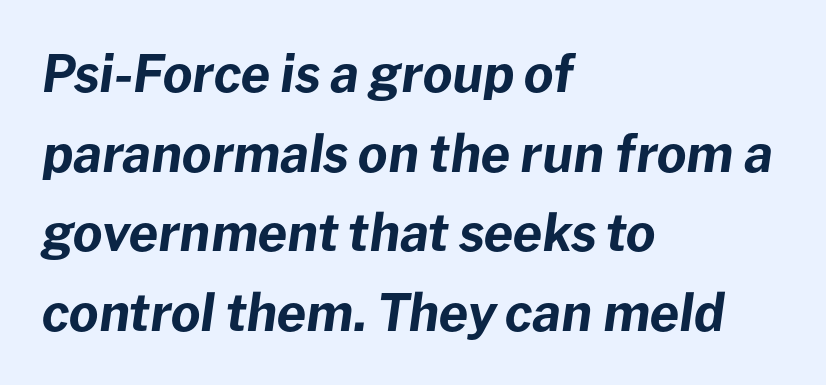
Q: Is the text bold? A: Yes.
Q: Is the text italic (slanted)? A: Yes, it leans right by about 8 degrees.
Q: Is the text underlined? A: No.
Q: How is the paragraph aligned? A: Left-aligned.
Q: Is the spacing between letters normal or unusually wide? A: Normal.
Q: Is the spacing between lines tight, normal or loose? A: Normal.
Q: Width (condensed, normal, or wide)? A: Normal.
Q: Stroke contrast? A: Low.
Q: x-height? A: Medium.
Q: Monospaced? A: No.
